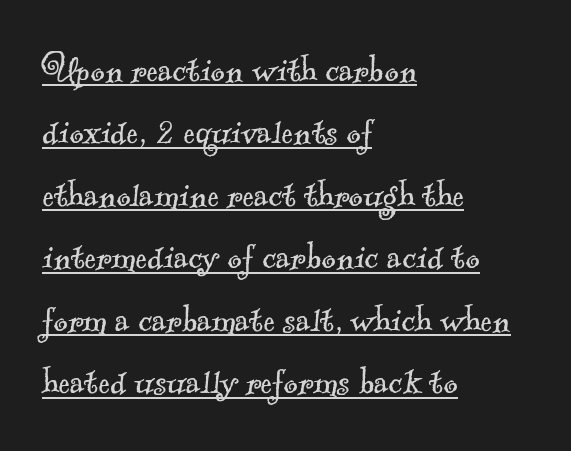
{"serif": "yes", "bold": "no", "weight": "light", "width": "normal", "x_height": "small", "monospaced": "no", "underline": "yes", "align": "left", "line_spacing": "normal", "line_spacing_ratio": 1.42, "letter_spacing": "normal", "letter_spacing_em": 0.0, "glyph_px": 44}
